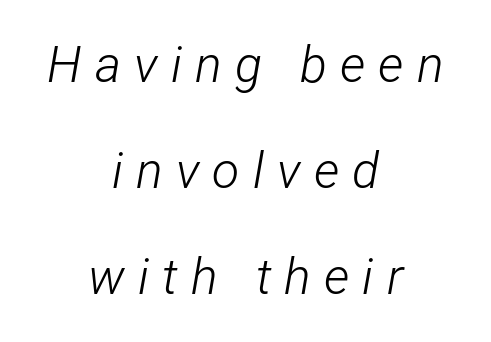
Q: Is the text bold? A: No.
Q: Is the text italic (slanted)? A: Yes, it leans right by about 12 degrees.
Q: Is the text underlined? A: No.
Q: How is the paragraph aligned? A: Centered.
Q: Is the spacing between letters normal or unusually wide? A: Unusually wide.
Q: Is the spacing between lines tight, normal or loose? A: Loose.
Q: Width (condensed, normal, or wide)? A: Condensed.
Q: Stroke contrast? A: Low.
Q: x-height? A: Medium.
Q: Monospaced? A: No.
